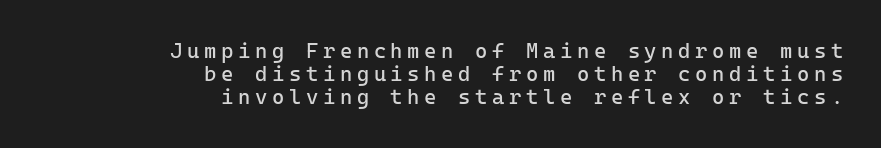
{"italic": "no", "bold": "no", "underline": "no", "align": "right", "line_spacing": "tight", "line_spacing_ratio": 1.1, "letter_spacing": "wide", "letter_spacing_em": 0.22, "glyph_px": 21}
